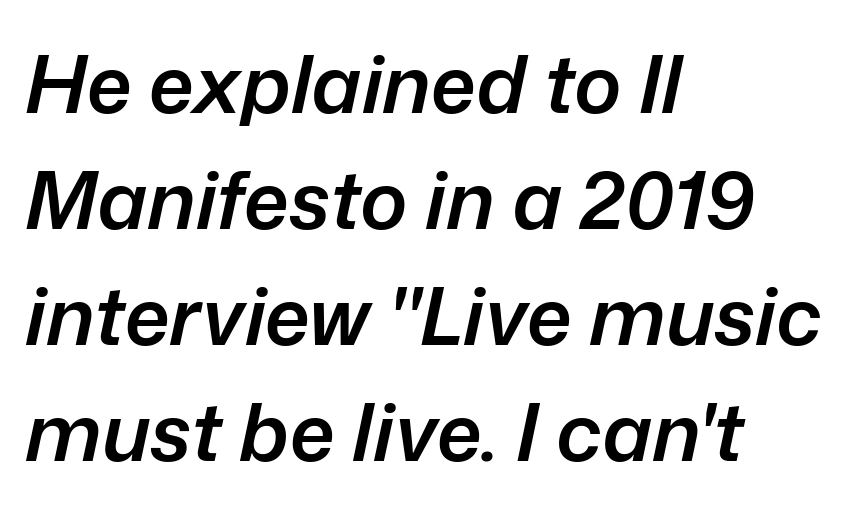
The image shows 80 px semibold type, italic (leaning right); set left-aligned, normal line spacing (1.45x), normal letter spacing, not underlined; low stroke contrast and a medium x-height.
